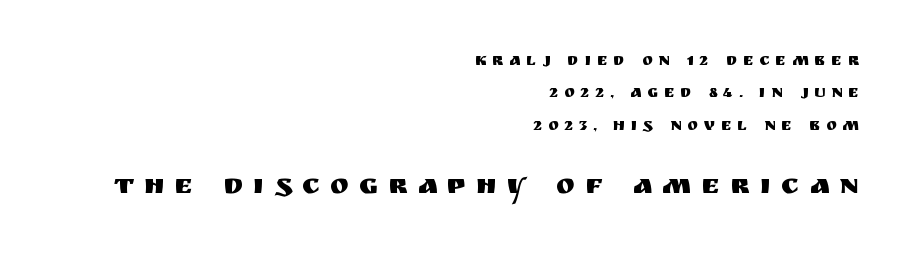
The image shows 28 px sans-serif type, upright; set right-aligned, loose line spacing (2.03x), unusually wide letter spacing (+0.36 em), not underlined; the second (bottom) block is 1.75x larger; medium stroke contrast and a large x-height.
